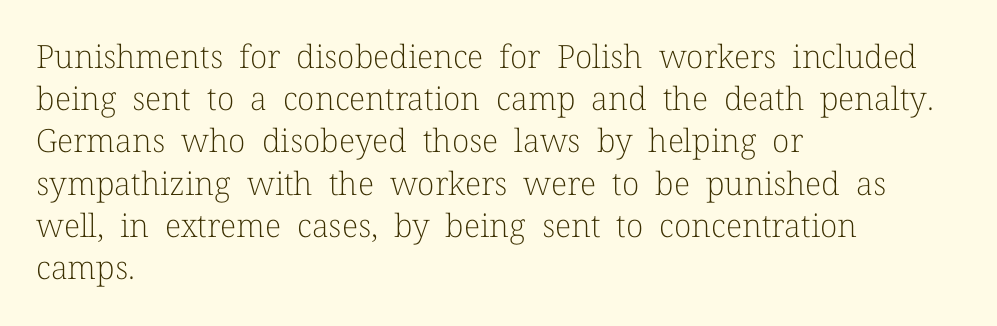
Q: Is the text bold? A: No.
Q: Is the text italic (slanted)? A: No, it is upright.
Q: Is the typeface a serif or a sans-serif typeface? A: Serif.
Q: Is the text underlined? A: No.
Q: How is the paragraph aligned? A: Left-aligned.
Q: Is the spacing between letters normal or unusually wide? A: Normal.
Q: Is the spacing between lines tight, normal or loose? A: Normal.
Q: Width (condensed, normal, or wide)? A: Normal.
Q: Stroke contrast? A: Low.
Q: x-height? A: Medium.
Q: Monospaced? A: No.
